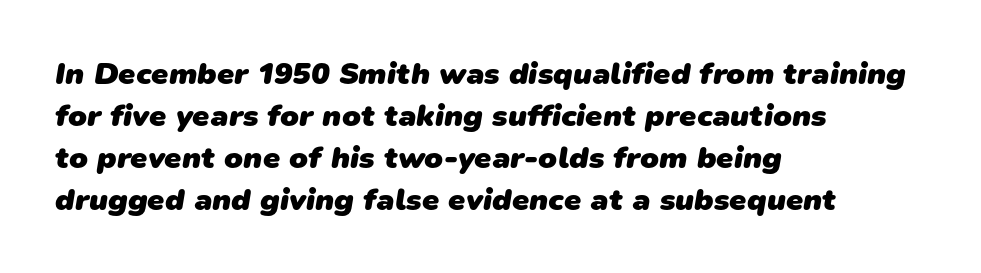
Q: Is the text bold? A: Yes.
Q: Is the typeface a serif or a sans-serif typeface? A: Sans-serif.
Q: Is the text underlined? A: No.
Q: How is the paragraph aligned? A: Left-aligned.
Q: Is the spacing between letters normal or unusually wide? A: Normal.
Q: Is the spacing between lines tight, normal or loose? A: Normal.
Q: Width (condensed, normal, or wide)? A: Normal.
Q: Stroke contrast? A: Low.
Q: x-height? A: Medium.
Q: Monospaced? A: No.
